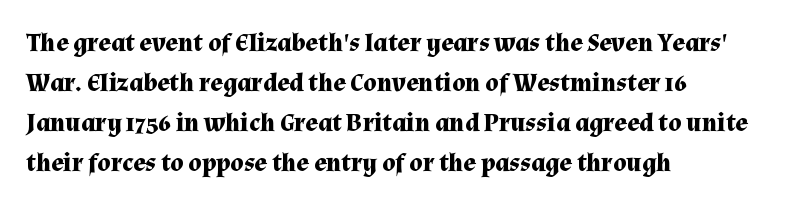
The image shows 26 px bold type, upright; set left-aligned, normal line spacing (1.54x), normal letter spacing, not underlined.
